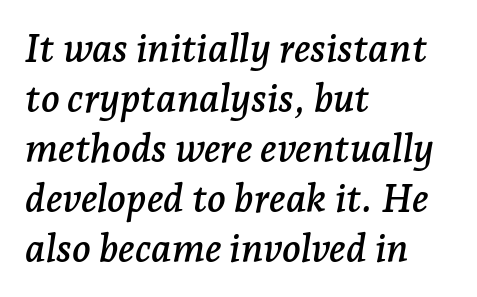
{"serif": "yes", "italic": "yes", "lean": "right", "slant_degrees": 7, "width": "normal", "stroke_contrast": "low", "x_height": "medium", "monospaced": "no", "underline": "no", "align": "left", "line_spacing": "normal", "line_spacing_ratio": 1.28, "letter_spacing": "normal", "letter_spacing_em": 0.0, "glyph_px": 39}
